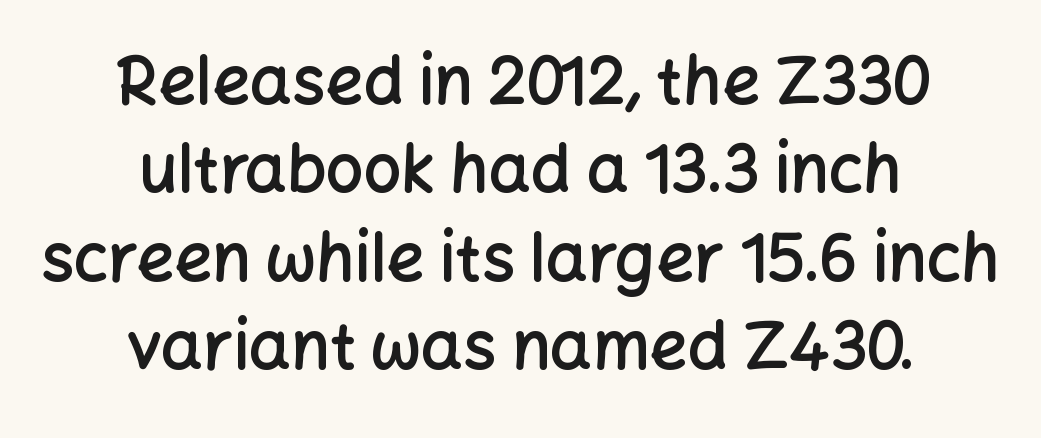
Observe the ordinary spacing: letters are neighbours, not strangers. Is there any slant? The stems are plumb. Rows of type keep a routine distance in the vertical direction. Note the varied advance widths — an 'i' is clearly narrower than an 'm'. The glyphs have the mass of a demibold cut, below bold.
